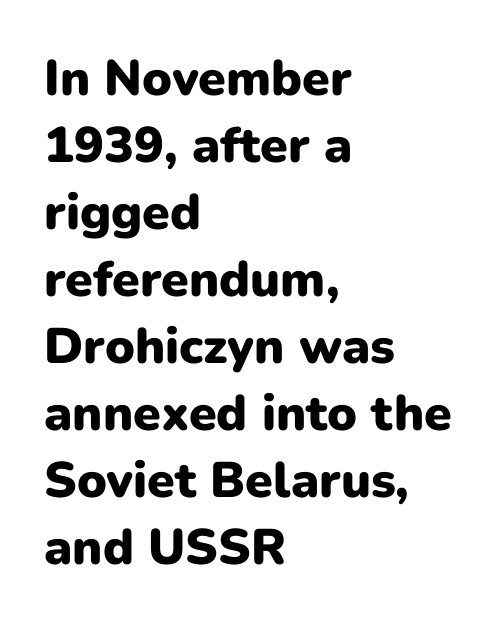
Which margin do the lines hug? The left one — the right edge is uneven. Heavy, bold letterforms. Do the letters lean? They stand straight. The passage shown is typeset with a sans-serif family. The tracking reads as untouched default to a designer's eye.
